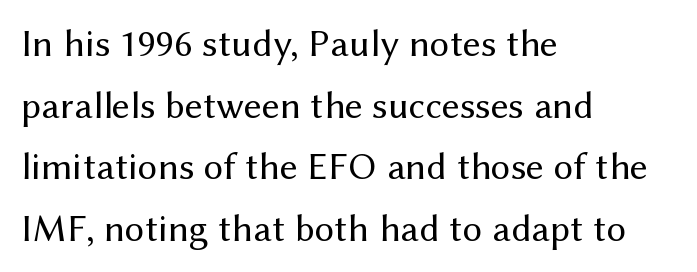
The image shows 39 px regular-weight sans-serif type, upright; set left-aligned, normal line spacing (1.58x), normal letter spacing, not underlined; medium stroke contrast and a medium x-height.
